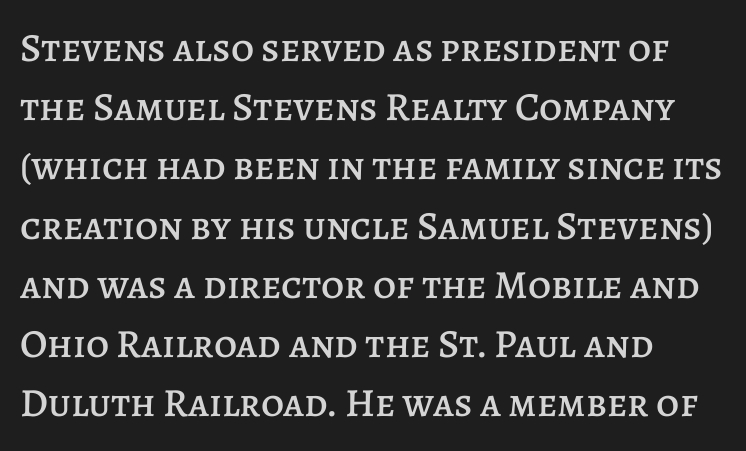
The image shows 40 px text type, upright; set left-aligned, normal line spacing (1.48x), normal letter spacing, not underlined; low stroke contrast and a large x-height.
